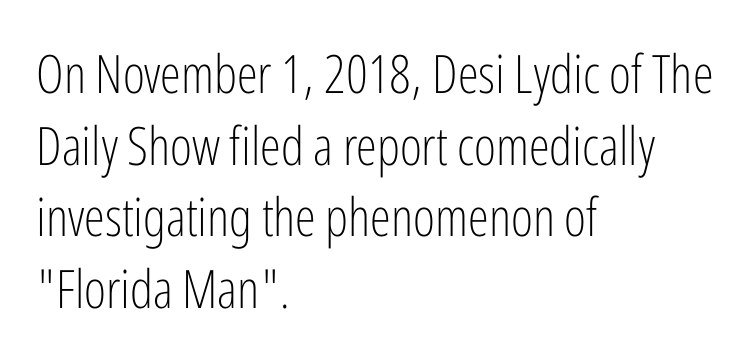
Q: Is the text bold? A: No.
Q: Is the text italic (slanted)? A: No, it is upright.
Q: Is the typeface a serif or a sans-serif typeface? A: Sans-serif.
Q: Is the text underlined? A: No.
Q: How is the paragraph aligned? A: Left-aligned.
Q: Is the spacing between letters normal or unusually wide? A: Normal.
Q: Is the spacing between lines tight, normal or loose? A: Normal.
Q: Width (condensed, normal, or wide)? A: Condensed.
Q: Stroke contrast? A: Low.
Q: x-height? A: Medium.
Q: Monospaced? A: No.
